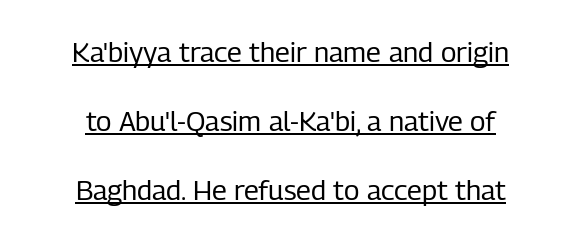
The image shows 28 px regular-weight, condensed sans-serif type, upright; set centered, loose line spacing (2.46x), normal letter spacing, underlined; low stroke contrast and a medium x-height.
